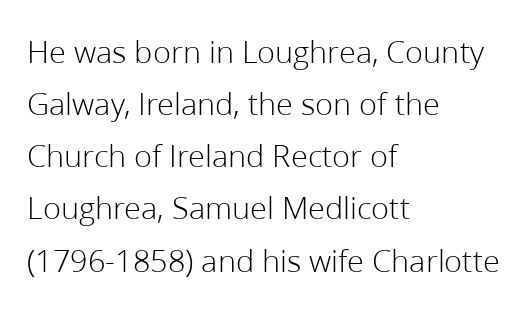
Italic: no, the glyphs are upright roman. Nope, no serifs anywhere on these letters. The area under the type is left untouched. Baseline-to-baseline distance is the conventional proportion of letter height. The paragraph shown leans on its left margin. Here the designer chose a conventional face with non-uniform glyph widths.
